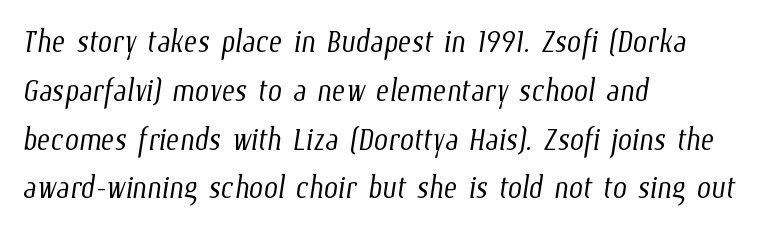
Q: Is the text bold? A: No.
Q: Is the text underlined? A: No.
Q: How is the paragraph aligned? A: Left-aligned.
Q: Is the spacing between letters normal or unusually wide? A: Normal.
Q: Width (condensed, normal, or wide)? A: Condensed.
Q: Stroke contrast? A: Low.
Q: x-height? A: Medium.
Q: Monospaced? A: No.
